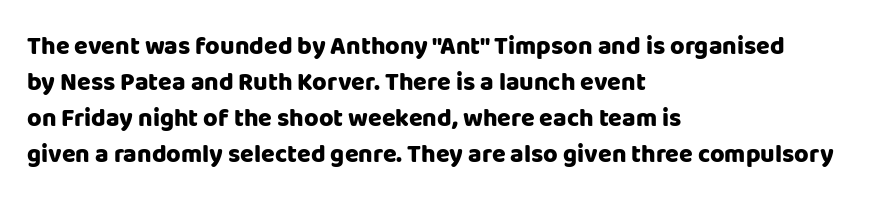
Nope, not italic — everything's standing straight. A normal amount of white space separates one row of letters from the next. Pretty heavy lettering here — definitely bold. Line starts are locked; line ends wander. Tracking here is standard; glyphs follow each other at the usual distance. Decoration check: the copy has no underline.
